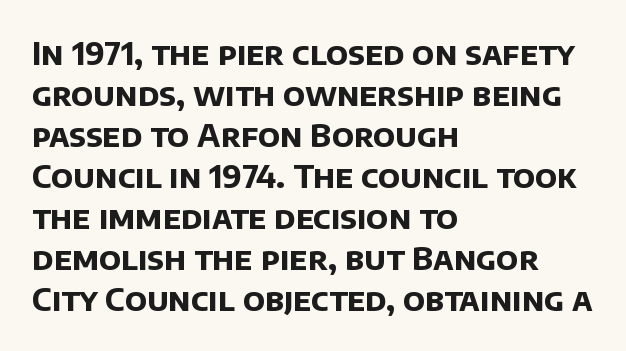
{"serif": "no", "bold": "yes", "weight": "bold", "width": "normal", "stroke_contrast": "low", "x_height": "large", "monospaced": "no", "underline": "no", "align": "left", "line_spacing": "normal", "line_spacing_ratio": 1.28, "letter_spacing": "normal", "letter_spacing_em": 0.0, "glyph_px": 32}
